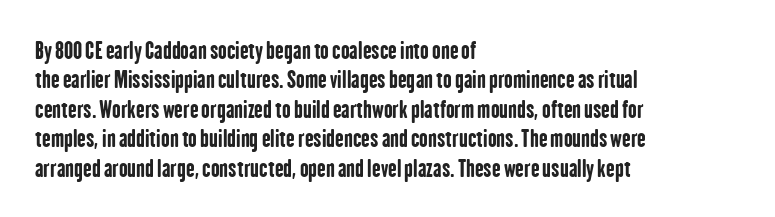
Q: Is the text bold? A: Yes.
Q: Is the text italic (slanted)? A: No, it is upright.
Q: Is the text underlined? A: No.
Q: How is the paragraph aligned? A: Left-aligned.
Q: Is the spacing between letters normal or unusually wide? A: Normal.
Q: Is the spacing between lines tight, normal or loose? A: Normal.
